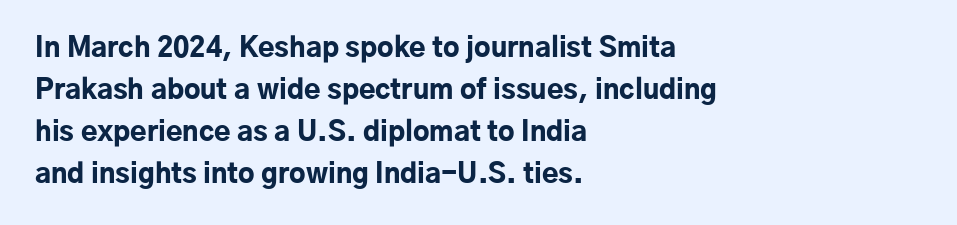
Q: Is the text bold? A: Yes.
Q: Is the text italic (slanted)? A: No, it is upright.
Q: Is the text underlined? A: No.
Q: How is the paragraph aligned? A: Left-aligned.
Q: Is the spacing between letters normal or unusually wide? A: Normal.
Q: Is the spacing between lines tight, normal or loose? A: Normal.
